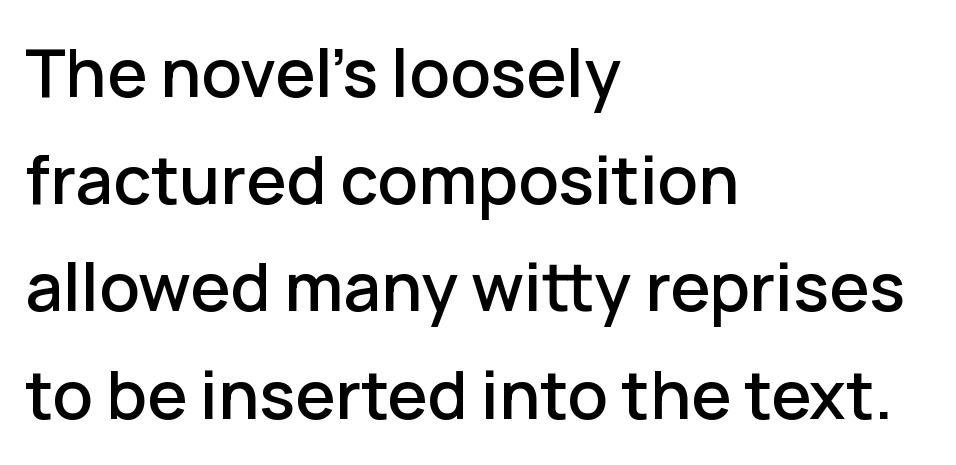
{"serif": "no", "italic": "no", "width": "normal", "stroke_contrast": "low", "x_height": "medium", "monospaced": "no", "underline": "no", "align": "left", "line_spacing": "normal", "line_spacing_ratio": 1.6, "letter_spacing": "normal", "letter_spacing_em": 0.0, "glyph_px": 67}
